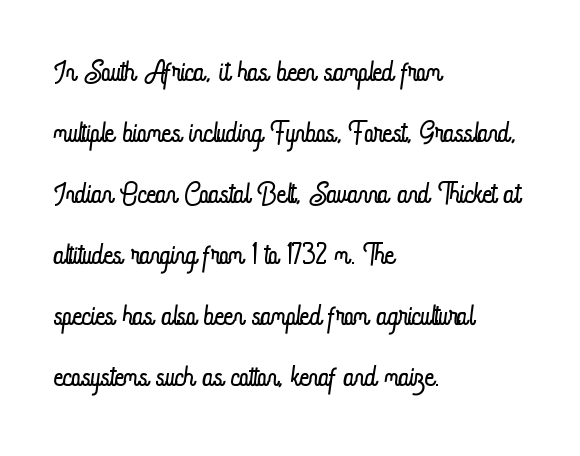
Anything drawn beneath the words? Only blank space. Here the designer chose a conventional face with non-uniform glyph widths. You could call the tracking neutral — neither tight nor loose.
